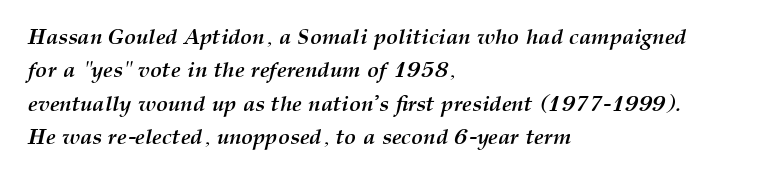
The image shows 22 px bold type, italic (leaning right); set left-aligned, normal line spacing (1.52x), normal letter spacing, not underlined.
